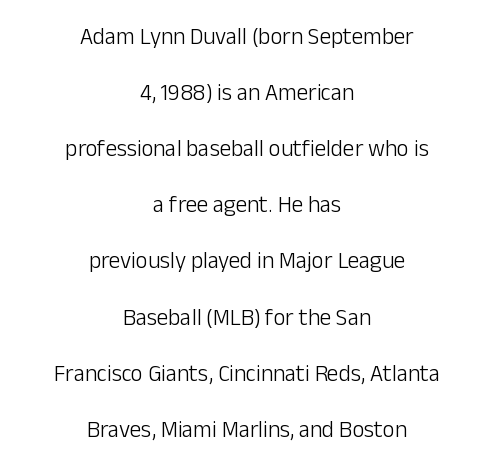
The letterforms sit at book weight or below. The rendering keeps characters at their native spacing. The line-height multiplier appears high, well above default. The glyphs are unaccompanied by any horizontal stroke below them. Horizontal alignment here is central, giving a formal, balanced look. When letters stand straight like this, we call the style roman or upright.
